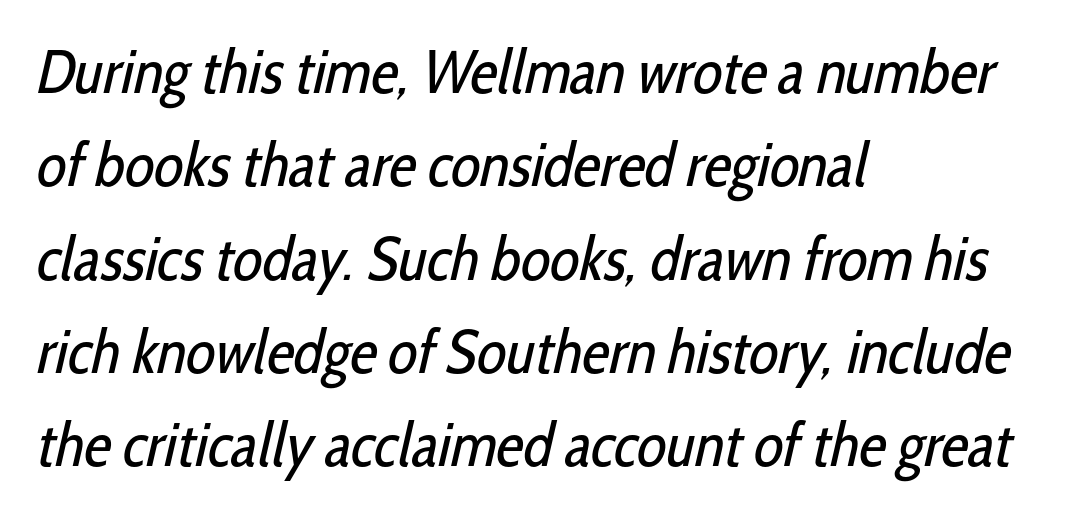
{"serif": "no", "bold": "no", "weight": "regular", "width": "condensed", "stroke_contrast": "low", "x_height": "medium", "monospaced": "no", "underline": "no", "align": "left", "line_spacing": "normal", "line_spacing_ratio": 1.53, "letter_spacing": "normal", "letter_spacing_em": 0.0, "glyph_px": 61}
